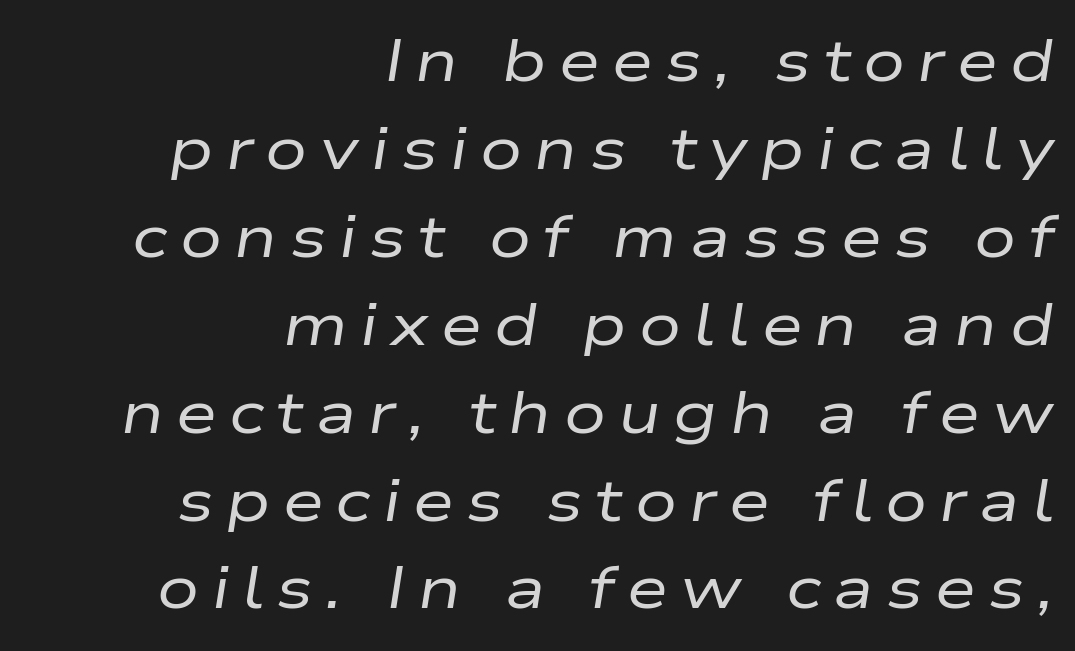
The image shows 59 px regular-weight, wide type, italic (leaning right); set right-aligned, normal line spacing (1.49x), unusually wide letter spacing (+0.21 em), not underlined; low stroke contrast and a medium x-height.
